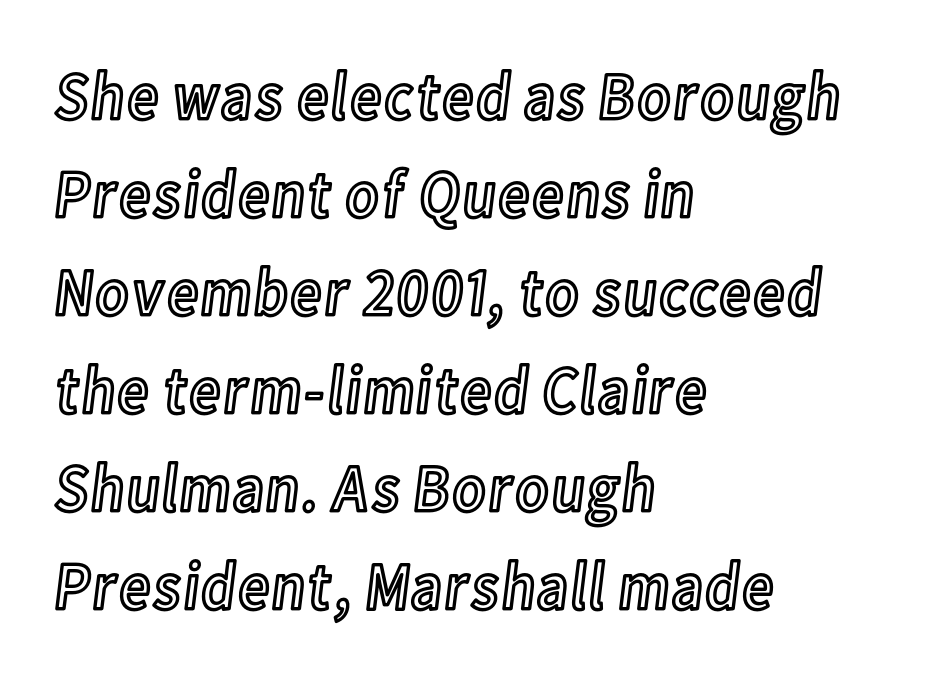
The rendering keeps characters at their native spacing. Lines of text with bare space underneath. A student would call this left alignment; a typographer would say flush left, rag right. How would I describe the line gaps? Plain and ordinary.
